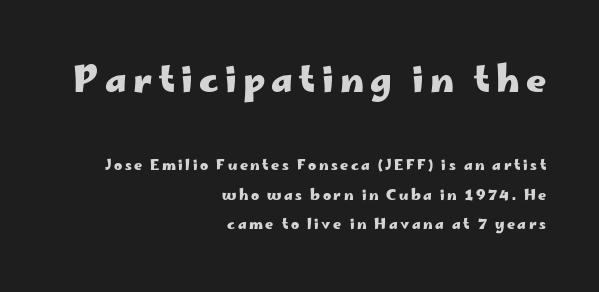
Q: Is the text bold? A: Yes.
Q: Is the text italic (slanted)? A: No, it is upright.
Q: Is the typeface a serif or a sans-serif typeface? A: Sans-serif.
Q: Is the text underlined? A: No.
Q: How is the paragraph aligned? A: Right-aligned.
Q: Is the spacing between lines tight, normal or loose? A: Loose.
Q: Which block of text is set in a larger size, the first (top) or the second (bottom)? A: The first (top) one.
Q: Width (condensed, normal, or wide)? A: Wide.
Q: Stroke contrast? A: Low.
Q: x-height? A: Small.
Q: Monospaced? A: No.
